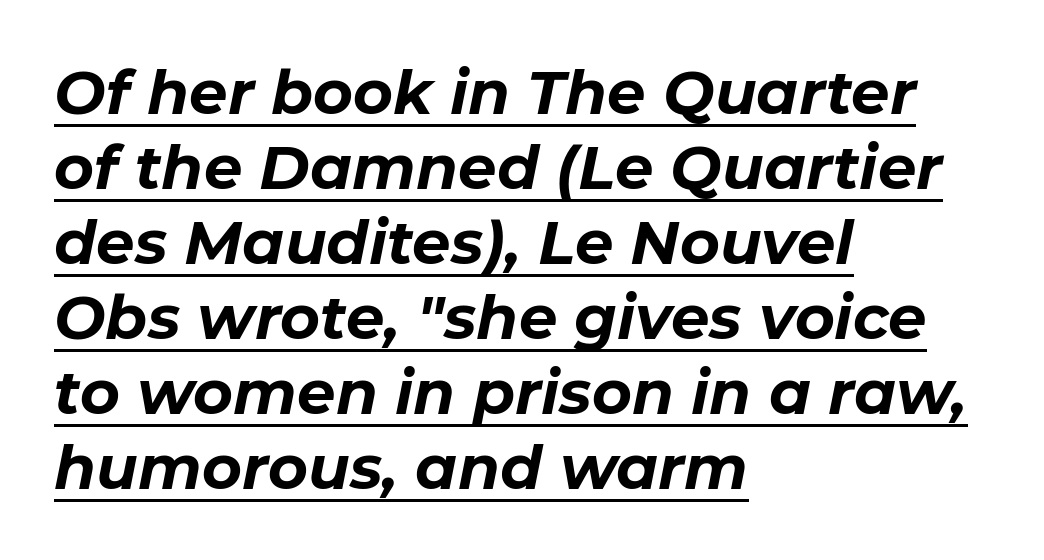
{"italic": "yes", "lean": "right", "slant_degrees": 11, "bold": "yes", "weight": "bold", "width": "normal", "stroke_contrast": "low", "x_height": "medium", "monospaced": "no", "underline": "yes", "align": "left", "line_spacing_ratio": 1.23, "letter_spacing": "normal", "letter_spacing_em": 0.0, "glyph_px": 61}
